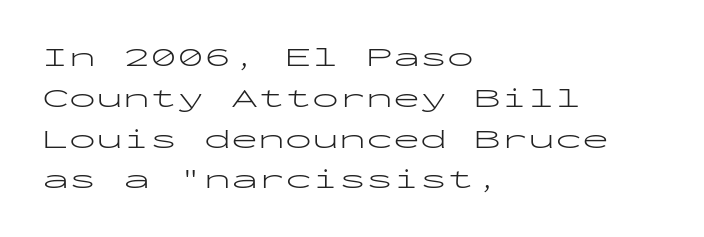
Q: Is the text bold? A: No.
Q: Is the text italic (slanted)? A: No, it is upright.
Q: Is the text underlined? A: No.
Q: How is the paragraph aligned? A: Left-aligned.
Q: Is the spacing between letters normal or unusually wide? A: Normal.
Q: Is the spacing between lines tight, normal or loose? A: Normal.
